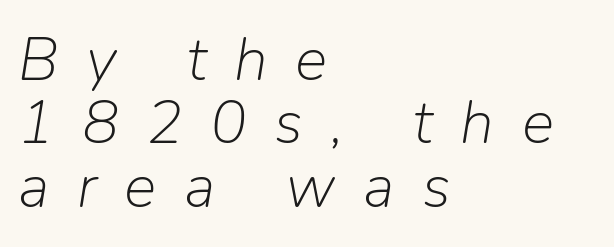
Q: Is the text bold? A: No.
Q: Is the text italic (slanted)? A: Yes, it leans right by about 9 degrees.
Q: Is the text underlined? A: No.
Q: How is the paragraph aligned? A: Left-aligned.
Q: Is the spacing between letters normal or unusually wide? A: Unusually wide.
Q: Is the spacing between lines tight, normal or loose? A: Tight.
Q: Width (condensed, normal, or wide)? A: Normal.
Q: Stroke contrast? A: Low.
Q: x-height? A: Medium.
Q: Monospaced? A: No.
